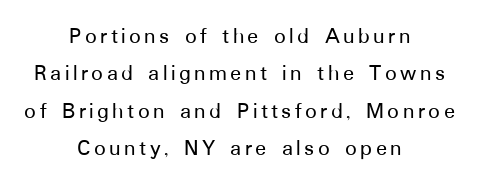
Q: Is the text italic (slanted)? A: No, it is upright.
Q: Is the text underlined? A: No.
Q: How is the paragraph aligned? A: Centered.
Q: Is the spacing between lines tight, normal or loose? A: Normal.
